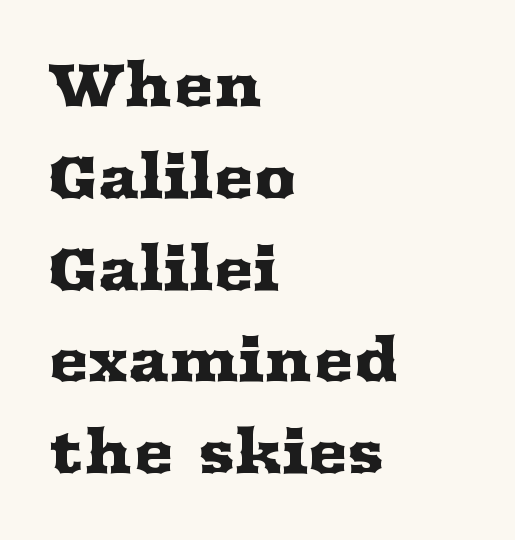
Designer's note — italics off, roman on. Students, note that the glyphs here touch the page at normal intervals. The area under the type is left untouched. The letters carry serifs — small finishing strokes at the ends of their stems. Caption: multi-line text, flush left, ragged right. This sample has the flowing, uneven cadence of proportional lettering.
